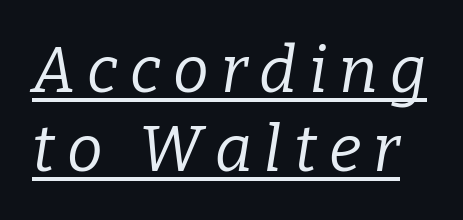
Bold? No — there's no thickening of the strokes. The rendering uses natural spacing where letterforms have individual widths. Typographically, this falls in the serif category. Each line of the rendering has a horizontal stroke beneath the glyphs.
